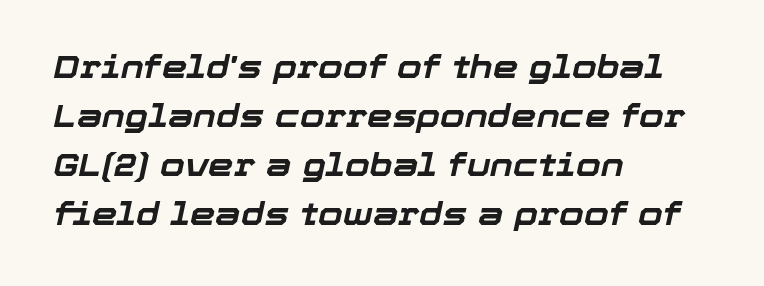
{"italic": "yes", "lean": "right", "slant_degrees": 12, "bold": "yes", "weight": "bold", "width": "normal", "stroke_contrast": "low", "x_height": "medium", "monospaced": "no", "underline": "no", "align": "left", "line_spacing": "normal", "line_spacing_ratio": 1.53, "letter_spacing": "normal", "letter_spacing_em": 0.0, "glyph_px": 32}
